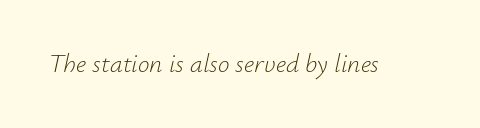
The image shows 26 px text type, italic (leaning right); set normal letter spacing, not underlined.
